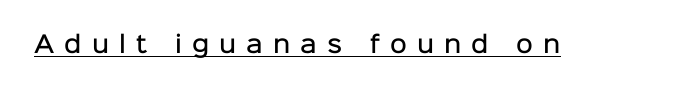
The image shows 23 px text type, upright; set unusually wide letter spacing (+0.44 em), underlined.
